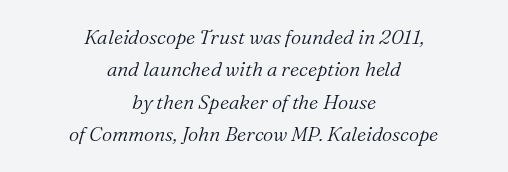
The image shows 20 px text type, italic (leaning right); set centered, normal line spacing (1.62x), normal letter spacing, not underlined.
